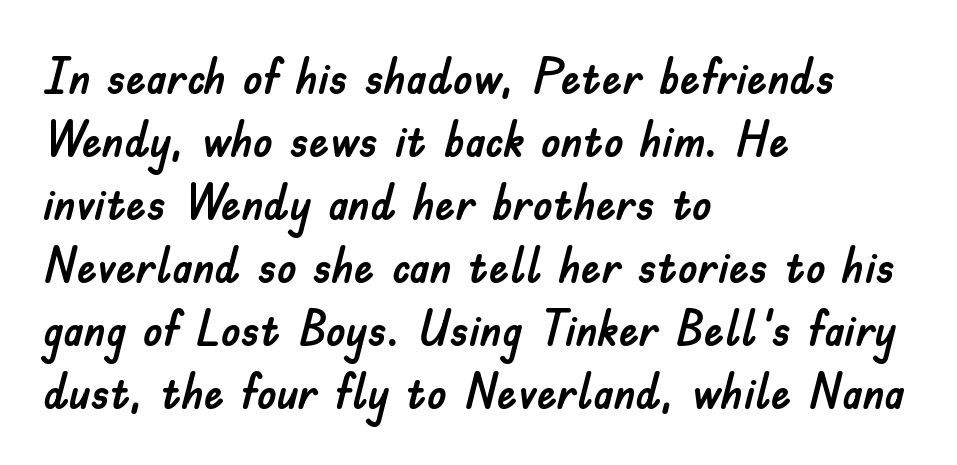
The image shows 50 px sans-serif type; set left-aligned, normal line spacing (1.26x), normal letter spacing, not underlined; low stroke contrast and a small x-height.
